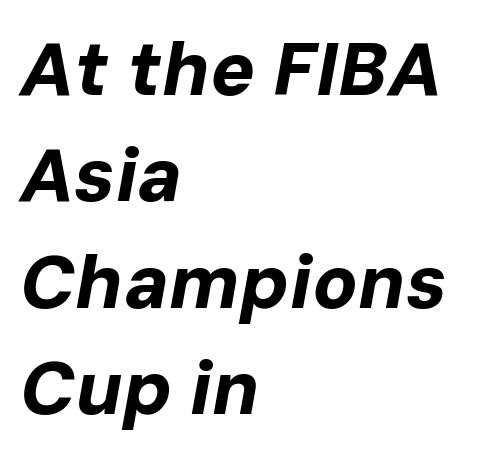
Q: Is the text bold? A: Yes.
Q: Is the text italic (slanted)? A: Yes, it leans right by about 10 degrees.
Q: Is the text underlined? A: No.
Q: How is the paragraph aligned? A: Left-aligned.
Q: Is the spacing between letters normal or unusually wide? A: Normal.
Q: Is the spacing between lines tight, normal or loose? A: Normal.
Q: Width (condensed, normal, or wide)? A: Normal.
Q: Stroke contrast? A: Low.
Q: x-height? A: Medium.
Q: Monospaced? A: No.
